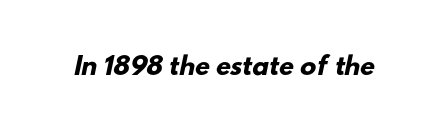
{"bold": "yes", "underline": "no", "letter_spacing": "normal", "letter_spacing_em": 0.0, "glyph_px": 24}
